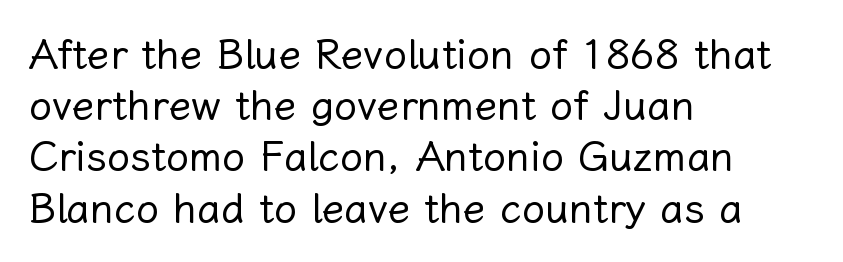
The image shows 41 px regular-weight type, upright; set left-aligned, normal line spacing (1.25x), normal letter spacing, not underlined; low stroke contrast and a medium x-height.
